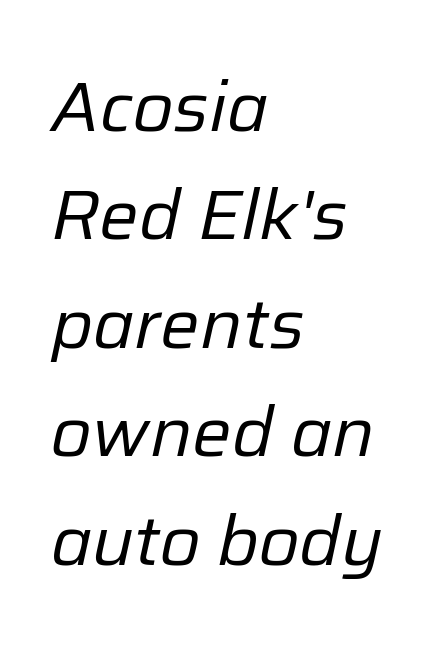
How are the letters spaced? Ordinarily, with no added tracking. Quick note: italic. Reading down the column, the eye jumps a familiar distance to each next line. Think of a printed novel: that variable character pitch is what you see here.
